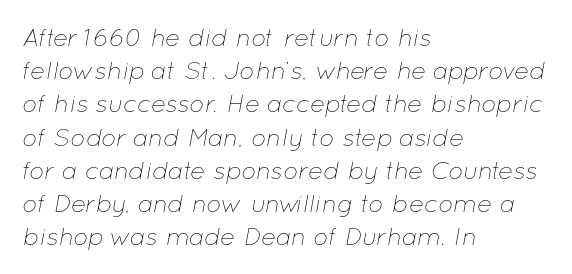
{"italic": "yes", "lean": "right", "slant_degrees": 12, "bold": "no", "underline": "no", "align": "left", "line_spacing": "normal", "line_spacing_ratio": 1.33, "letter_spacing": "normal", "letter_spacing_em": 0.0, "glyph_px": 25}
